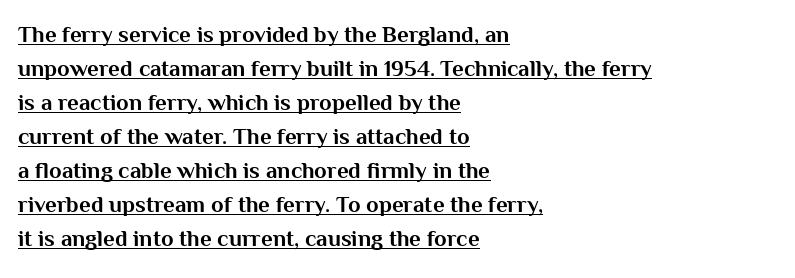
{"italic": "no", "bold": "yes", "underline": "yes", "align": "left", "line_spacing": "normal", "line_spacing_ratio": 1.48, "letter_spacing": "normal", "letter_spacing_em": 0.0, "glyph_px": 23}
